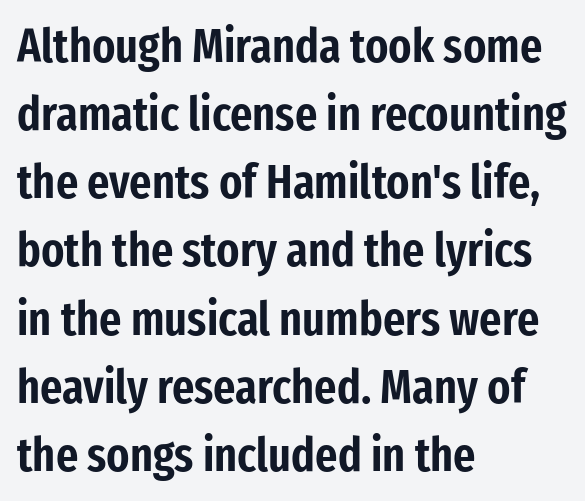
The image shows 48 px condensed sans-serif type, upright; set left-aligned, normal line spacing (1.42x), normal letter spacing, not underlined; low stroke contrast and a medium x-height.
